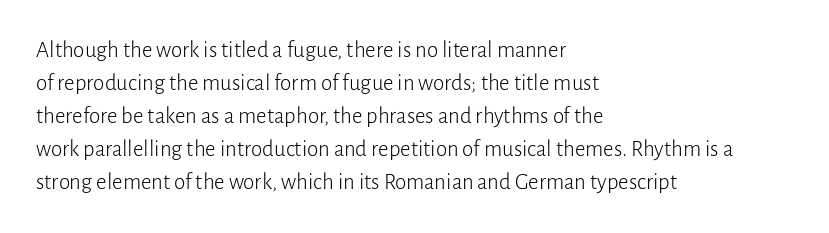
Does extra space separate the letters? No, they use regular spacing. The rendering anchors every line to the left-hand side. The axis of the letterforms is exactly vertical. These lines sit exactly where default settings would place them. Ink coverage per letter is moderate at most. Bare-footed words on every line.
